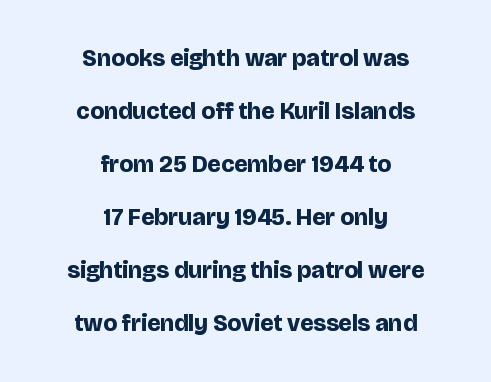
The image shows 24 px bold type, upright; set centered, loose line spacing (2.21x), normal letter spacing, not underlined.
